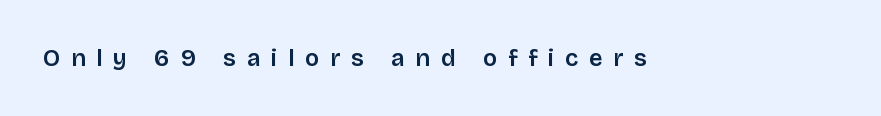
Glance below the letters and you will spot only blank space. Do the letters lean? They stand straight. There is plenty of visible air inserted between adjacent glyphs. Caption: semibold face, moderately heavy strokes.
